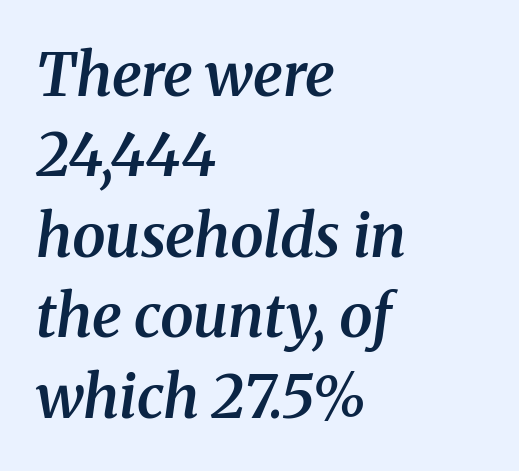
{"serif": "yes", "italic": "yes", "lean": "right", "slant_degrees": 8, "bold": "semi", "weight": "semibold", "width": "normal", "stroke_contrast": "medium", "x_height": "medium", "monospaced": "no", "underline": "no", "align": "left", "line_spacing": "normal", "line_spacing_ratio": 1.34, "letter_spacing": "normal", "letter_spacing_em": 0.0, "glyph_px": 60}
